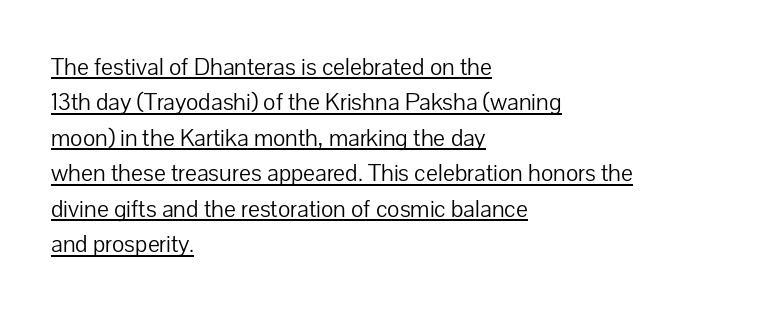
Q: Is the text bold? A: No.
Q: Is the text italic (slanted)? A: No, it is upright.
Q: Is the text underlined? A: Yes.
Q: How is the paragraph aligned? A: Left-aligned.
Q: Is the spacing between letters normal or unusually wide? A: Normal.
Q: Is the spacing between lines tight, normal or loose? A: Normal.
